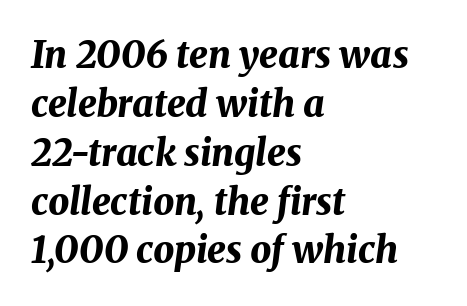
Every character sits at an angle, as italics do. Does the copy run flush right? No — it runs flush left. Rule under the text: the space is simply empty. Does the leading feel generous? No, just average.
